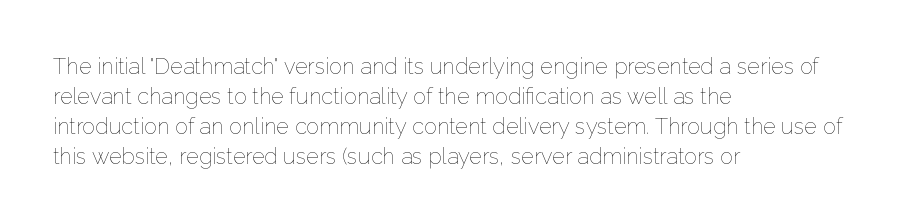
The image shows 22 px text type, upright; set left-aligned, normal line spacing (1.37x), normal letter spacing, not underlined.
